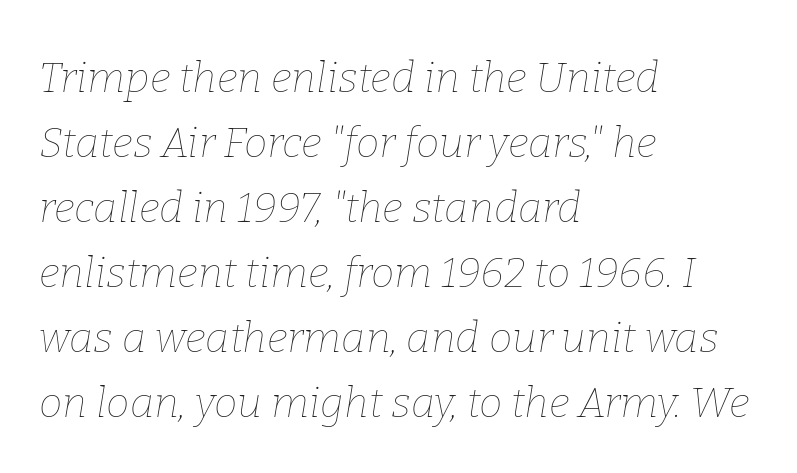
{"italic": "yes", "lean": "right", "slant_degrees": 9, "bold": "no", "weight": "thin", "width": "normal", "stroke_contrast": "low", "x_height": "medium", "monospaced": "no", "underline": "no", "align": "left", "line_spacing": "normal", "line_spacing_ratio": 1.55, "letter_spacing": "normal", "letter_spacing_em": 0.0, "glyph_px": 42}
